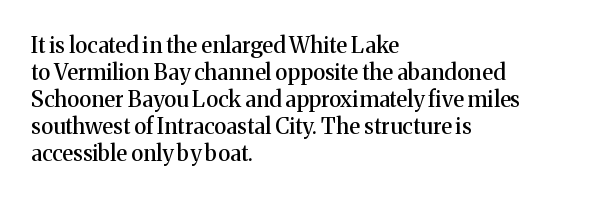
{"italic": "no", "underline": "no", "align": "left", "line_spacing_ratio": 1.23, "letter_spacing": "normal", "letter_spacing_em": 0.0, "glyph_px": 22}
